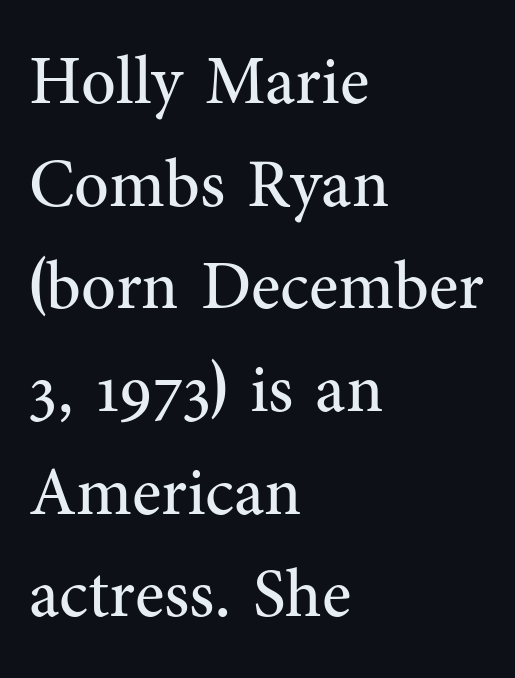
The image shows 68 px regular-weight serif type, upright; set left-aligned, normal line spacing (1.51x), normal letter spacing, not underlined; medium stroke contrast and a medium x-height.
